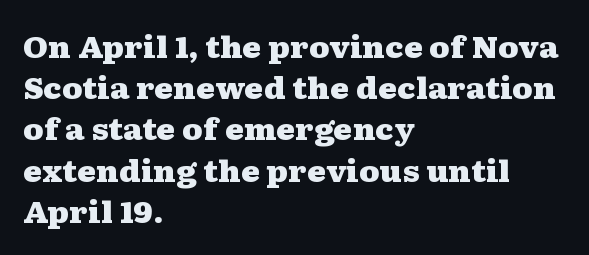
Yep, those are serifs on the letters. On the weight axis this lands at bold, roughly 700. The string is rendered with underlining switched off. Honestly, the row spacing looks completely unremarkable. Notice how the stems are strictly vertical — no italics here. Varying glyph widths throughout — classic text-font behaviour.
